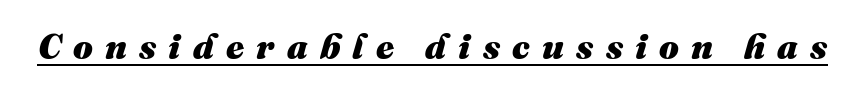
Q: Is the text bold? A: Yes.
Q: Is the text italic (slanted)? A: Yes, it leans right by about 16 degrees.
Q: Is the text underlined? A: Yes.
Q: Is the spacing between letters normal or unusually wide? A: Unusually wide.
Q: Width (condensed, normal, or wide)? A: Normal.
Q: Stroke contrast? A: Medium.
Q: x-height? A: Medium.
Q: Monospaced? A: No.
